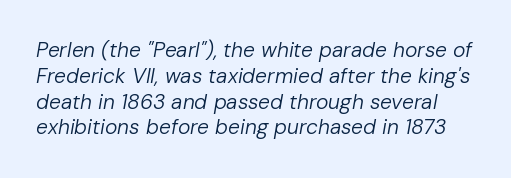
The face used here has a pronounced slope to its letters. No word sits above an underline. The horizontal fit of the characters is conventional and even. No heavy texture on the line: the type isn't bold.
